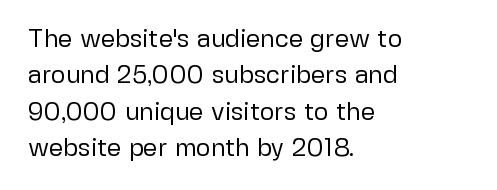
The image shows 25 px text type, upright; set left-aligned, normal line spacing (1.46x), normal letter spacing, not underlined.
